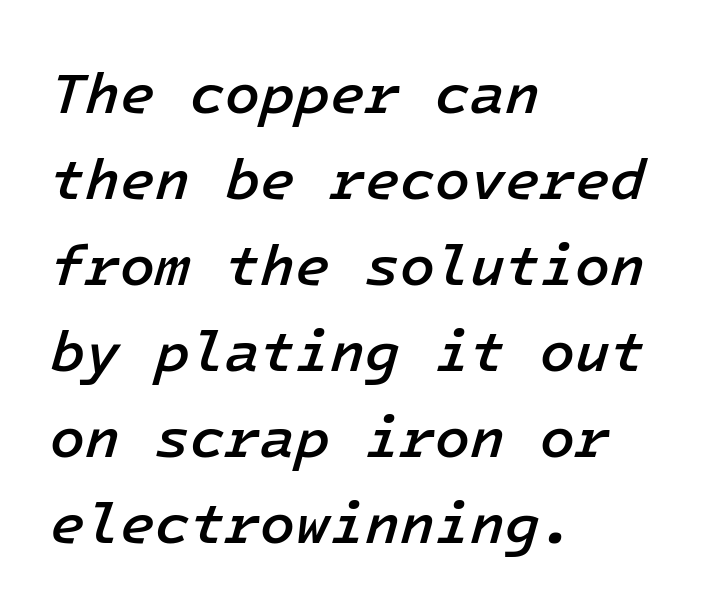
There's an unmistakable incline to the writing here. Quick note: underline off. A fair bit of extra ink — the face is semibold, not bold. The rows are spaced the way most documents space them.
